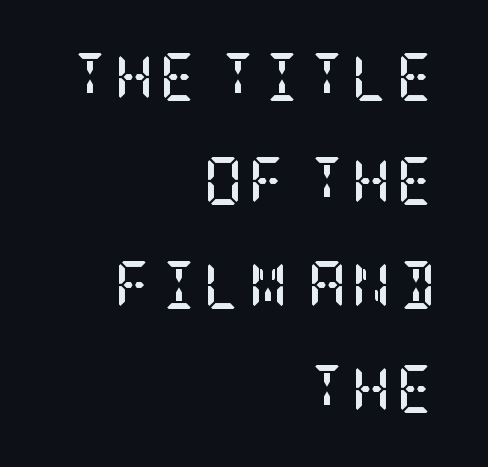
A dark, heavy texture on the line: the type is bold. Is there much room between lines? Yes — plenty of vertical air separates them. The space beneath each line is pristine and unruled. Tall strokes in this sample are plumb rather than angled. The text block is weighted toward the right margin, trailing off unevenly leftward. Serifs: yes, visible at the terminals of the letterforms.
